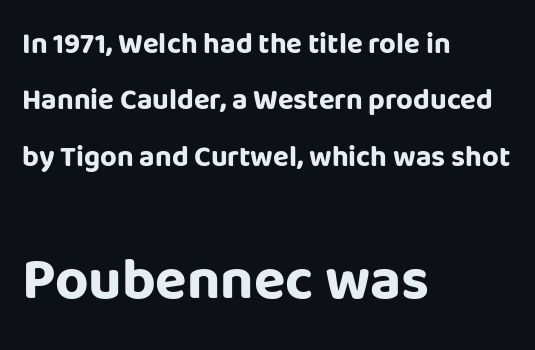
Q: Is the text bold? A: Yes.
Q: Is the text italic (slanted)? A: No, it is upright.
Q: Is the typeface a serif or a sans-serif typeface? A: Sans-serif.
Q: Is the text underlined? A: No.
Q: How is the paragraph aligned? A: Left-aligned.
Q: Is the spacing between letters normal or unusually wide? A: Normal.
Q: Is the spacing between lines tight, normal or loose? A: Loose.
Q: Which block of text is set in a larger size, the first (top) or the second (bottom)? A: The second (bottom) one.
Q: Width (condensed, normal, or wide)? A: Normal.
Q: Stroke contrast? A: Low.
Q: x-height? A: Large.
Q: Monospaced? A: No.
